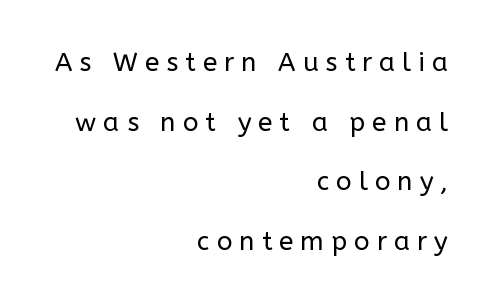
Words appear elongated and porous because spacing is wide. Nope, not italic — everything's standing straight. This reads as an unemphasized weight, regular at the heaviest. Leading: increased. In CSS terms this would be text-align: right. Quick note: underline off.
